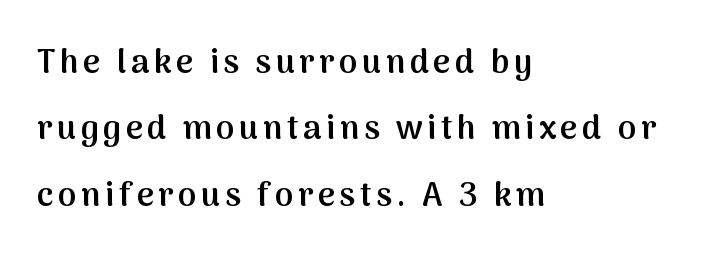
{"serif": "no", "italic": "no", "bold": "semi", "weight": "semibold", "width": "normal", "stroke_contrast": "medium", "x_height": "medium", "monospaced": "no", "underline": "no", "align": "left", "line_spacing": "loose", "line_spacing_ratio": 2.01, "glyph_px": 33}
